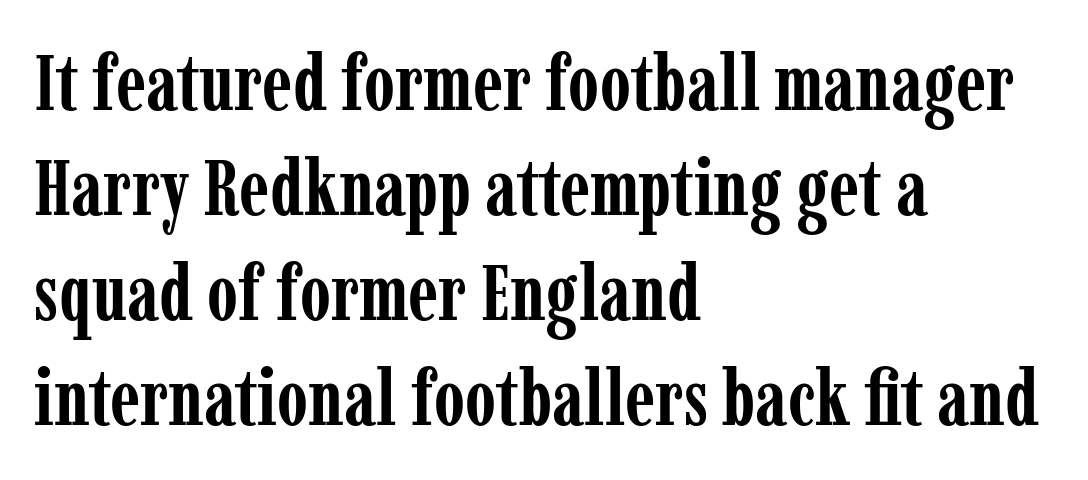
Q: Is the text bold? A: Yes.
Q: Is the text italic (slanted)? A: No, it is upright.
Q: Is the typeface a serif or a sans-serif typeface? A: Serif.
Q: Is the text underlined? A: No.
Q: How is the paragraph aligned? A: Left-aligned.
Q: Is the spacing between letters normal or unusually wide? A: Normal.
Q: Is the spacing between lines tight, normal or loose? A: Normal.
Q: Width (condensed, normal, or wide)? A: Condensed.
Q: Stroke contrast? A: Low.
Q: x-height? A: Medium.
Q: Monospaced? A: No.
